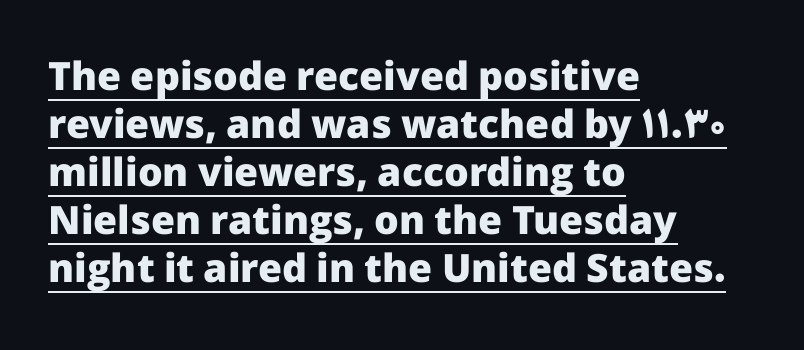
{"serif": "no", "italic": "no", "bold": "yes", "weight": "heavy", "width": "normal", "stroke_contrast": "low", "x_height": "medium", "monospaced": "no", "underline": "yes", "align": "left", "line_spacing_ratio": 1.23, "letter_spacing": "normal", "letter_spacing_em": 0.0, "glyph_px": 39}
